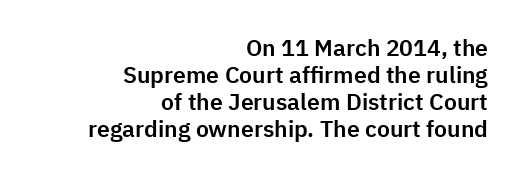
These lines stack with their right ends in a neat column. A clean baseline with only descenders dipping below it. Nobody touched the tracking dial on this one. Posture: straight, roman, zero tilt.
